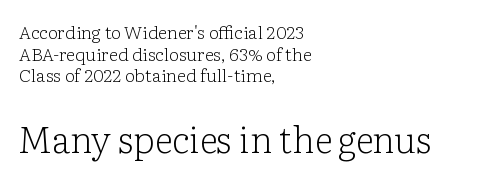
Q: Is the text bold? A: No.
Q: Is the text italic (slanted)? A: No, it is upright.
Q: Is the typeface a serif or a sans-serif typeface? A: Serif.
Q: Is the text underlined? A: No.
Q: How is the paragraph aligned? A: Left-aligned.
Q: Is the spacing between letters normal or unusually wide? A: Normal.
Q: Which block of text is set in a larger size, the first (top) or the second (bottom)? A: The second (bottom) one.
Q: Width (condensed, normal, or wide)? A: Normal.
Q: Stroke contrast? A: Low.
Q: x-height? A: Medium.
Q: Monospaced? A: No.
